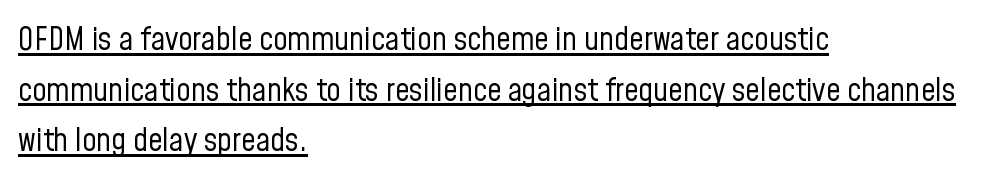
Rendered with straight, roman letterforms. This is underlined copy, the kind a proofreader might mark for attention. Alignment: flush left. Standard letterfit; no display-style spreading of the glyphs.
